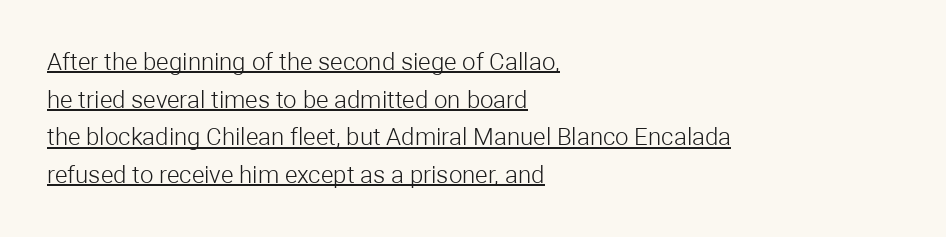
These lines stack with their left ends in a neat column. Italic: no, the glyphs are upright roman. Regular leading. The string is rendered with underlining switched on. The characters are drawn with everyday or finer stroke widths.
